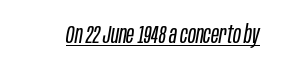
{"italic": "yes", "lean": "right", "slant_degrees": 10, "bold": "no", "underline": "yes", "letter_spacing": "normal", "letter_spacing_em": 0.0, "glyph_px": 24}
